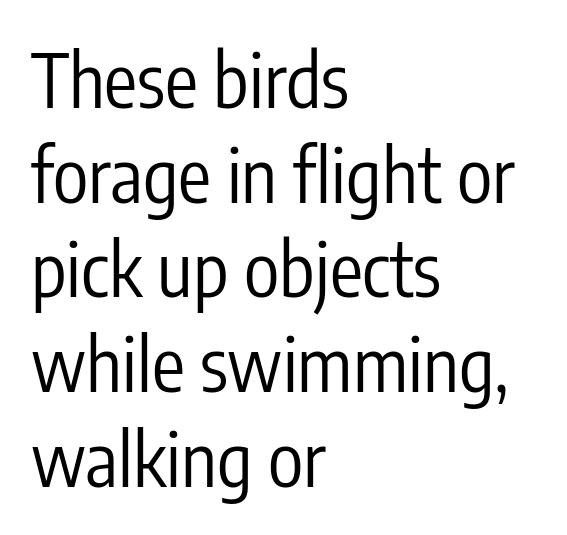
The image shows 74 px regular-weight, condensed sans-serif type, upright; set left-aligned, normal line spacing (1.28x), normal letter spacing, not underlined; low stroke contrast and a medium x-height.
